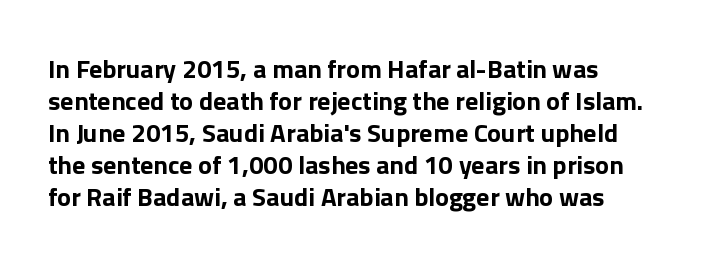
Posture: straight, roman, zero tilt. A dark, heavy texture on the line: the type is bold. Clear beneath every line of the passage. What stands out about the letter spacing? Nothing — it is the standard amount.
